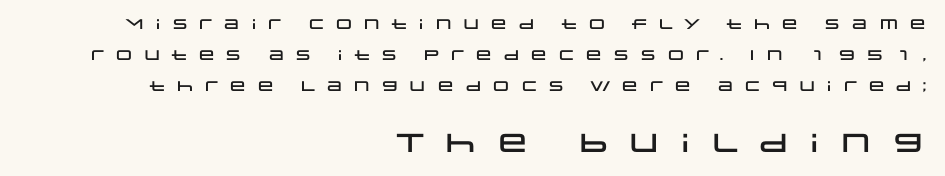
{"italic": "no", "underline": "no", "align": "right", "line_spacing": "loose", "line_spacing_ratio": 2.22, "letter_spacing": "wide", "letter_spacing_em": 0.48, "larger_block": "second", "size_ratio": 1.86, "glyph_px": 26}
